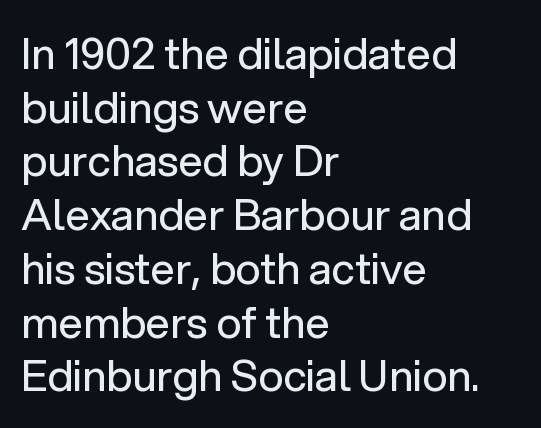
Q: Is the text bold? A: No.
Q: Is the text italic (slanted)? A: No, it is upright.
Q: Is the typeface a serif or a sans-serif typeface? A: Sans-serif.
Q: Is the text underlined? A: No.
Q: How is the paragraph aligned? A: Left-aligned.
Q: Is the spacing between letters normal or unusually wide? A: Normal.
Q: Is the spacing between lines tight, normal or loose? A: Normal.
Q: Width (condensed, normal, or wide)? A: Normal.
Q: Stroke contrast? A: Low.
Q: x-height? A: Medium.
Q: Monospaced? A: No.
